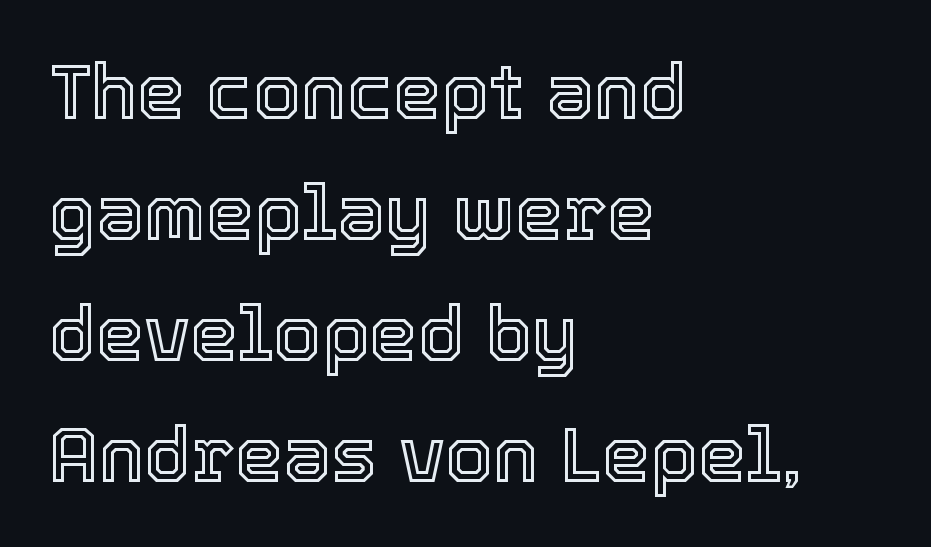
{"italic": "no", "width": "normal", "x_height": "medium", "monospaced": "no", "underline": "no", "align": "left", "line_spacing": "normal", "line_spacing_ratio": 1.57, "letter_spacing": "normal", "letter_spacing_em": 0.0, "glyph_px": 77}
